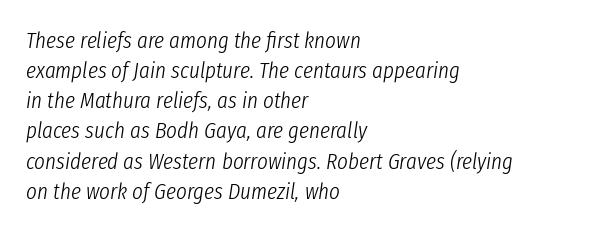
{"italic": "yes", "lean": "right", "slant_degrees": 8, "bold": "no", "underline": "no", "align": "left", "line_spacing": "normal", "line_spacing_ratio": 1.31, "letter_spacing": "normal", "letter_spacing_em": 0.0, "glyph_px": 23}
